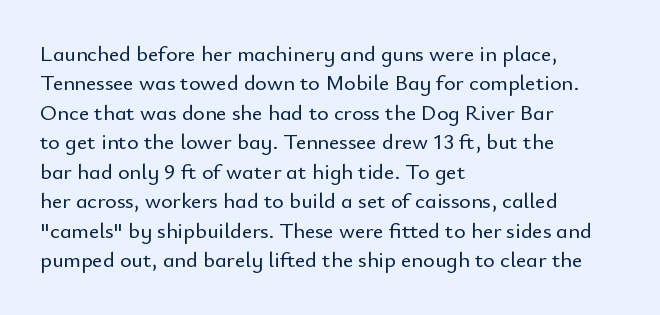
Reading down the block, your eye returns to a fixed left position each line. The type sits square on the baseline with zero lean. The space directly below the letters is spotless. Notice how descenders clear the ascenders below comfortably — that's standard leading. Each word holds together tightly as a unit, with standard inter-letter gaps.
